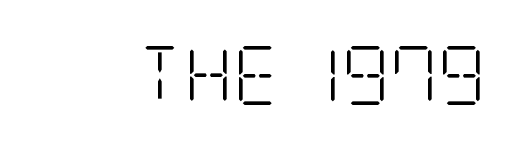
The image shows 59 px light, condensed serif type, upright; set normal letter spacing, not underlined; low stroke contrast and a large x-height.
